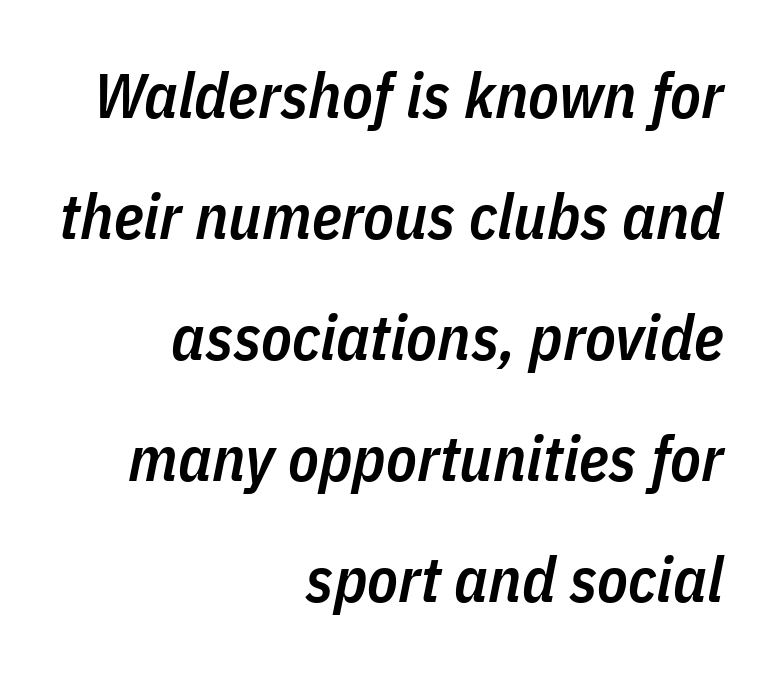
The letterforms sit shoulder to shoulder at normal distance. The glyphs have the mass of a demibold cut, below bold. Compared with typical paragraphs, the rows here are farther apart. The rendering uses natural spacing where letterforms have individual widths. Bare-footed words on every line.
